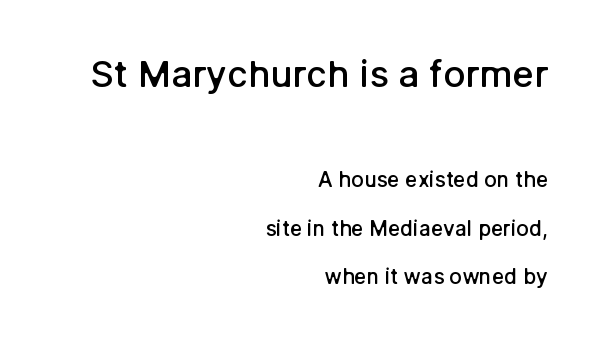
{"serif": "no", "italic": "no", "bold": "semi", "weight": "semibold", "width": "normal", "stroke_contrast": "low", "x_height": "medium", "monospaced": "no", "underline": "no", "align": "right", "line_spacing": "loose", "line_spacing_ratio": 2.31, "letter_spacing": "normal", "letter_spacing_em": 0.0, "larger_block": "first", "size_ratio": 1.76, "glyph_px": 37}
